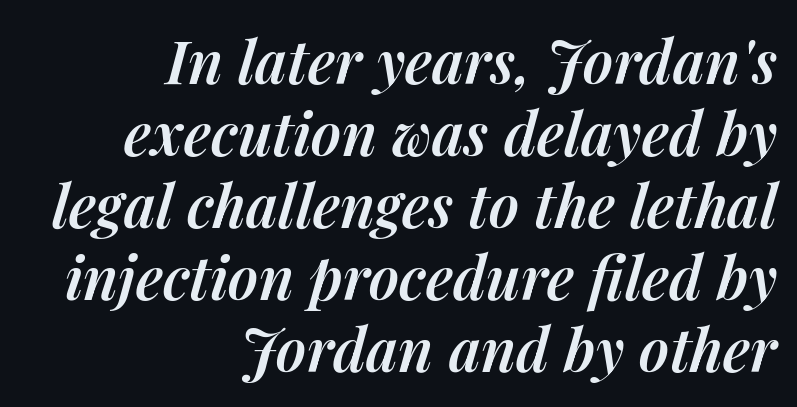
The image shows 59 px semibold type, italic (leaning right); set right-aligned, line spacing 1.22x, normal letter spacing, not underlined; medium stroke contrast and a medium x-height.
